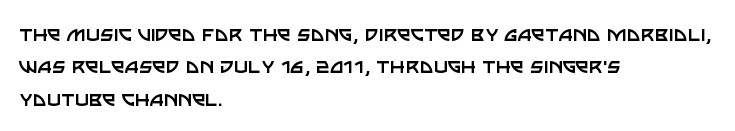
The image shows 24 px text type, upright; set left-aligned, normal line spacing (1.35x), normal letter spacing, not underlined.
